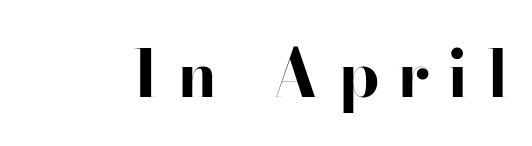
A sans-serif font was chosen for this passage. Notice how thick the strokes are: this is what a full bold looks like. Designer's note — italics off, roman on. The tracking reads as deliberately expanded to a designer's eye. Beneath every word, the page is bare.
